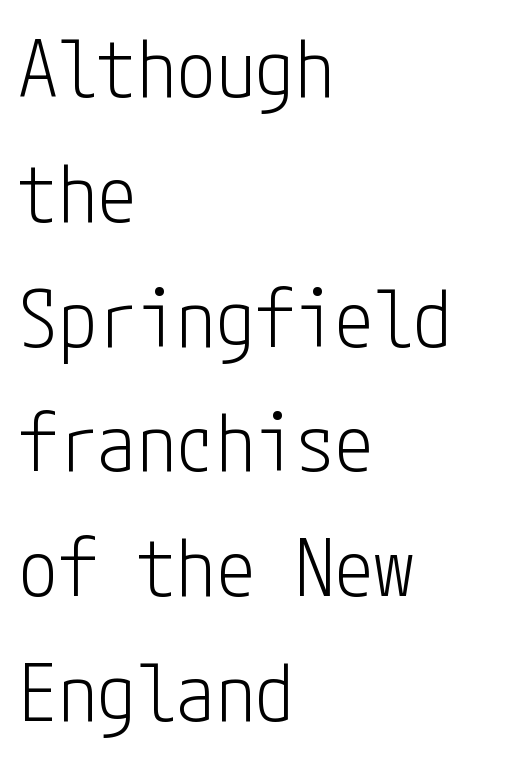
{"serif": "no", "italic": "no", "bold": "no", "weight": "light", "width": "condensed", "stroke_contrast": "low", "x_height": "medium", "underline": "no", "align": "left", "line_spacing": "normal", "line_spacing_ratio": 1.58, "letter_spacing": "normal", "letter_spacing_em": 0.0, "glyph_px": 79}
